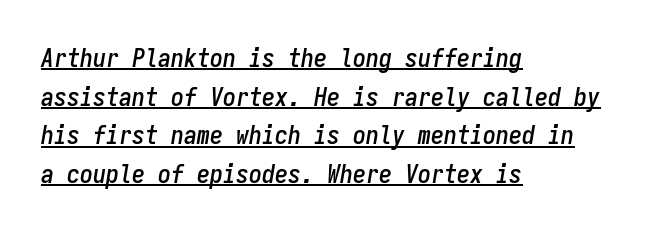
{"italic": "yes", "lean": "right", "slant_degrees": 9, "underline": "yes", "align": "left", "line_spacing": "normal", "line_spacing_ratio": 1.49, "letter_spacing": "normal", "letter_spacing_em": 0.0, "glyph_px": 26}
